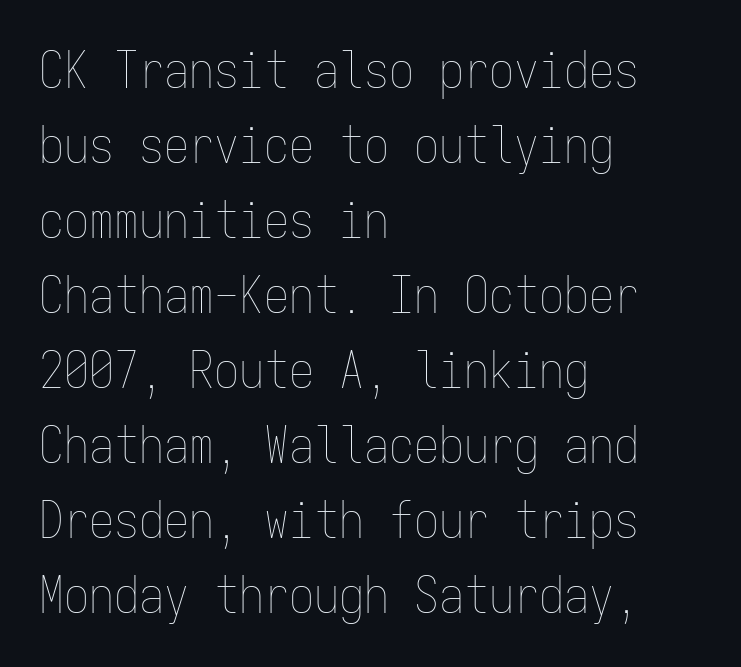
Q: Is the text bold? A: No.
Q: Is the text italic (slanted)? A: No, it is upright.
Q: Is the text underlined? A: No.
Q: How is the paragraph aligned? A: Left-aligned.
Q: Is the spacing between letters normal or unusually wide? A: Normal.
Q: Is the spacing between lines tight, normal or loose? A: Normal.
Q: Width (condensed, normal, or wide)? A: Condensed.
Q: Stroke contrast? A: Low.
Q: x-height? A: Medium.
Q: Monospaced? A: Yes.
